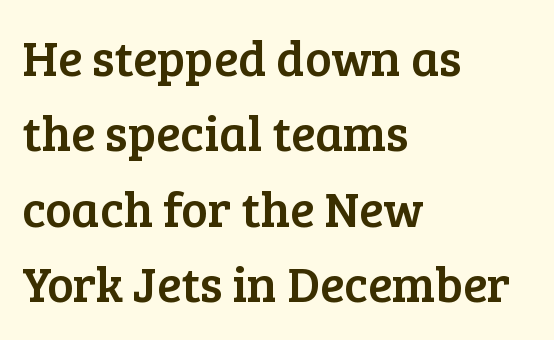
{"serif": "yes", "italic": "no", "width": "normal", "stroke_contrast": "low", "x_height": "medium", "monospaced": "no", "underline": "no", "align": "left", "line_spacing": "normal", "line_spacing_ratio": 1.51, "letter_spacing": "normal", "letter_spacing_em": 0.0, "glyph_px": 50}
